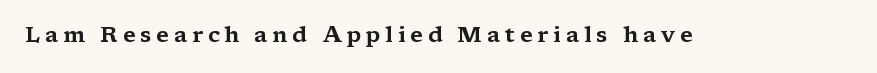
The image shows 22 px text type, upright; set unusually wide letter spacing (+0.22 em), not underlined.
